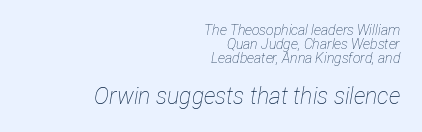
The image shows 23 px text type, italic (leaning right); set right-aligned, tight line spacing (0.99x), normal letter spacing, not underlined; the second (bottom) block is 1.64x larger.
